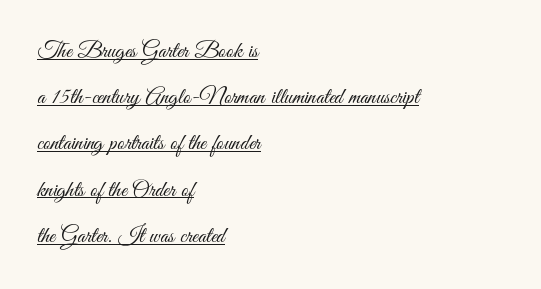
Q: Is the text bold? A: No.
Q: Is the text italic (slanted)? A: Yes.
Q: Is the text underlined? A: Yes.
Q: How is the paragraph aligned? A: Left-aligned.
Q: Is the spacing between letters normal or unusually wide? A: Normal.
Q: Is the spacing between lines tight, normal or loose? A: Loose.
